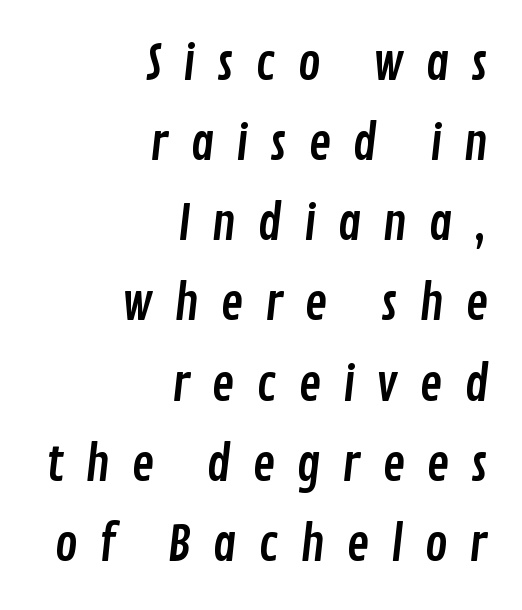
Each letter keeps its own natural width here, so spacing adapts to shape. Rule under the text: the space is simply empty. The glyphs in this specimen are sans serif. Regarding leading, the lines here are spaced in the standard way.
